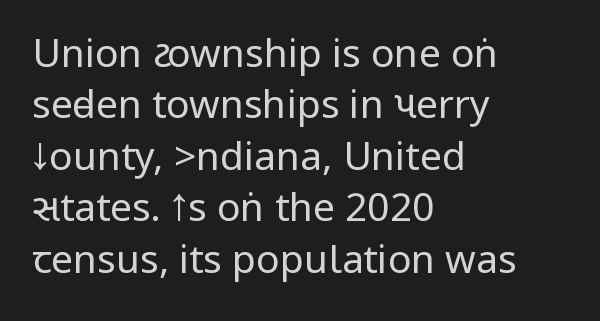
Quick note: interline space is typical. No extra tracking has been applied to these lines. One-word summary of the alignment: left. Nope, not italic — everything's standing straight. The face looks like a standard text weight, possibly lighter.
